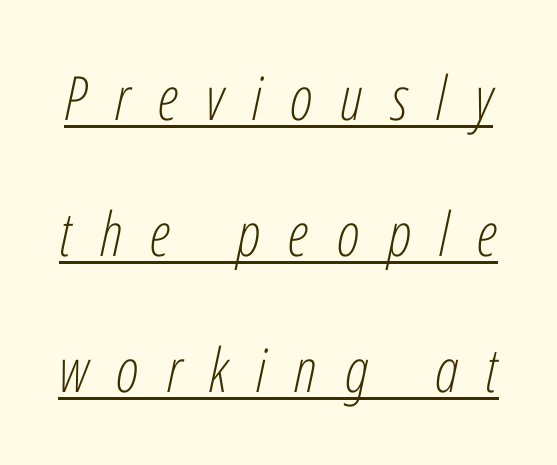
Do the characters align in a grid? No, the font is proportional. You can see a thin bar hugging the bottom of the glyphs. Is the type heavy? It reads as light-to-regular instead. The gaps between neighbouring characters are conspicuously large.
